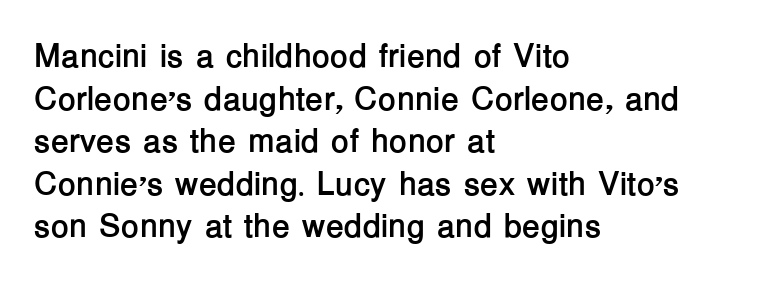
Check where the strokes stop: nothing finishes them off — pure sans. Note the varied advance widths — an 'i' is clearly narrower than an 'm'. Thick stems and heavy bowls — unmistakably bold. Interline gaps are of average width in this sample.
